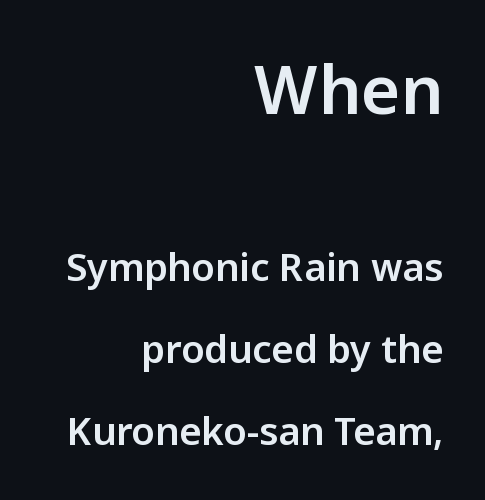
Q: Is the text italic (slanted)? A: No, it is upright.
Q: Is the typeface a serif or a sans-serif typeface? A: Sans-serif.
Q: Is the text underlined? A: No.
Q: How is the paragraph aligned? A: Right-aligned.
Q: Is the spacing between letters normal or unusually wide? A: Normal.
Q: Is the spacing between lines tight, normal or loose? A: Loose.
Q: Which block of text is set in a larger size, the first (top) or the second (bottom)? A: The first (top) one.
Q: Width (condensed, normal, or wide)? A: Normal.
Q: Stroke contrast? A: Low.
Q: x-height? A: Medium.
Q: Monospaced? A: No.
